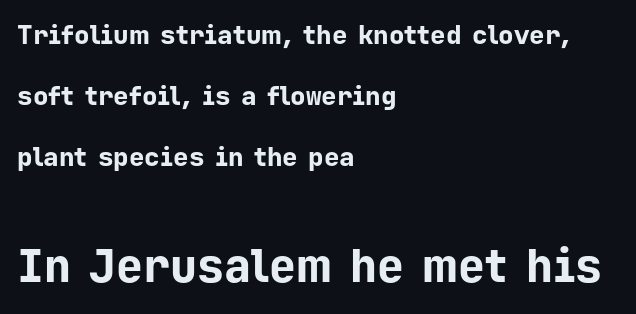
Descenders hang freely into open space. A sans-serif font was chosen for this passage. Reading down the block, your eye returns to a fixed left position each line. You'd pick this weight for a headline — it's a proper bold. Top chunk: small. Bottom chunk: large.
